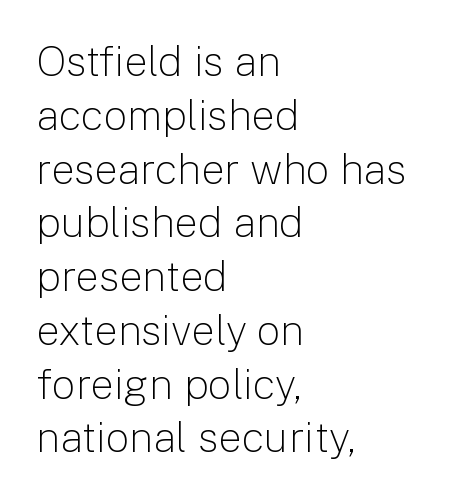
The passage shown stacks its lines at a standard gap. Horizontal alignment here is leftward, the default for most running prose. Summary of weight: not heavy and not bold. Here the glyphs are tracked normally, forming tight word shapes. Each letter keeps its own natural width here, so spacing adapts to shape.
